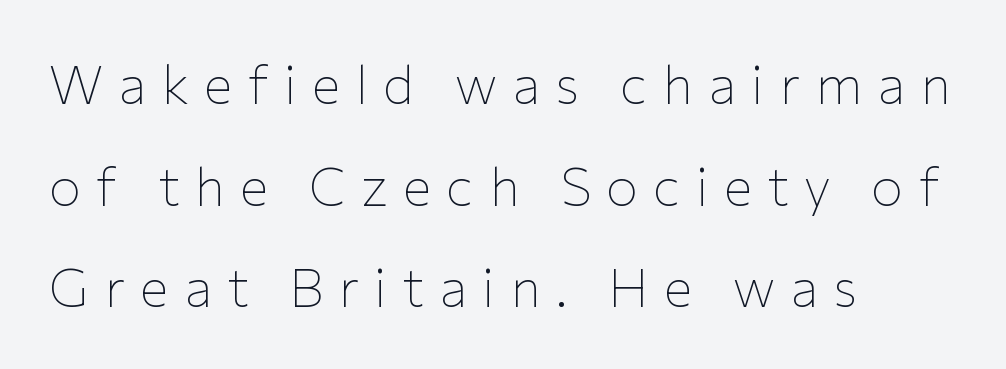
Spacing between characters has been opened up far beyond the box default. Leftover space on each line is placed entirely after the last word. The characters display no serif detailing; their extremities are plain. The strip under each line holds only bare page. The font's upright variant was chosen for this text. No extra ink here — the face is not bold.
